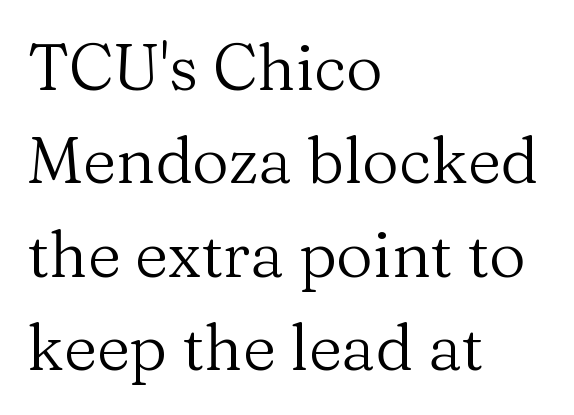
The image shows 64 px regular-weight serif type, upright; set left-aligned, normal line spacing (1.46x), normal letter spacing, not underlined; medium stroke contrast and a medium x-height.
